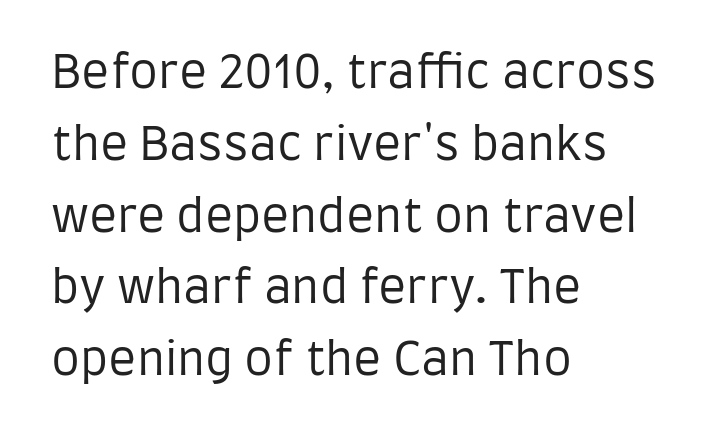
Observe the ordinary spacing: letters are neighbours, not strangers. No feet cap the strokes, marking this as sans-serif type. Vertically, the passage feels balanced, rows spaced as you'd expect. The foot of each line stays bare and open. Think of a printed novel: that variable character pitch is what you see here. The strokes are not fattened; the text isn't bold.
